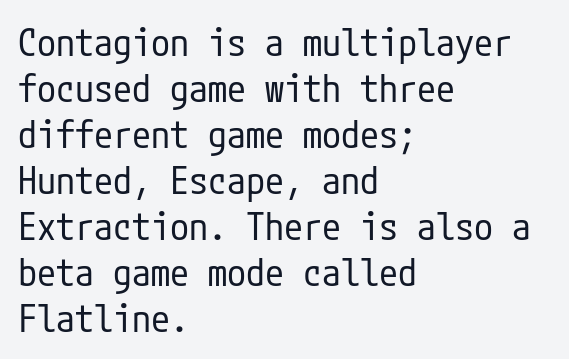
The image shows 38 px regular-weight, condensed sans-serif type, upright; set left-aligned, line spacing 1.21x, normal letter spacing, not underlined; low stroke contrast and a medium x-height.
